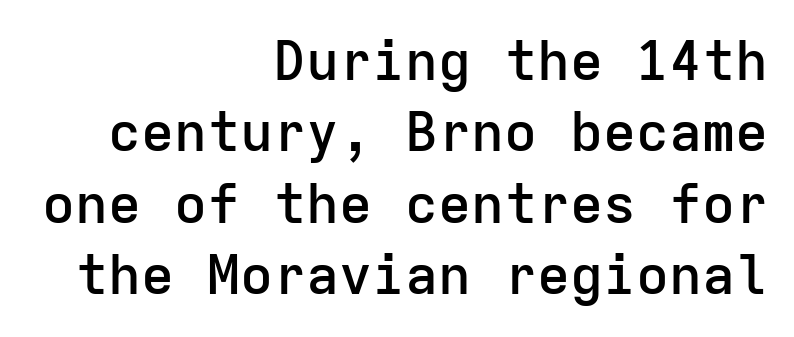
The image shows 55 px semibold sans-serif type, upright, monospaced; set right-aligned, normal line spacing (1.3x), normal letter spacing, not underlined; low stroke contrast and a medium x-height.
